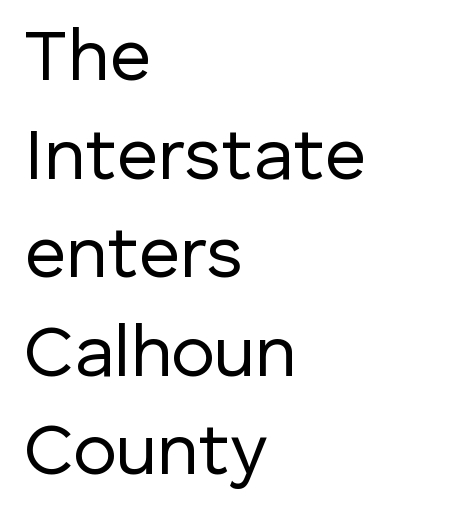
The image shows 73 px regular-weight sans-serif type, upright; set left-aligned, normal line spacing (1.35x), normal letter spacing, not underlined; low stroke contrast and a medium x-height.
